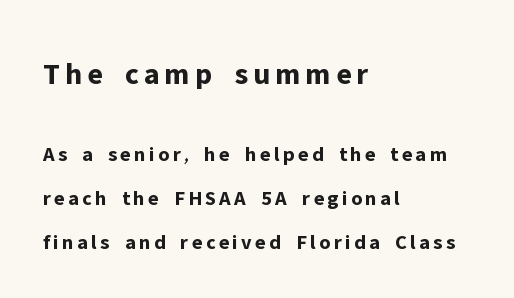
{"serif": "no", "italic": "no", "bold": "yes", "weight": "bold", "width": "normal", "stroke_contrast": "low", "x_height": "medium", "monospaced": "no", "underline": "no", "align": "left", "line_spacing": "loose", "line_spacing_ratio": 2.1, "larger_block": "first", "size_ratio": 1.48, "glyph_px": 31}
